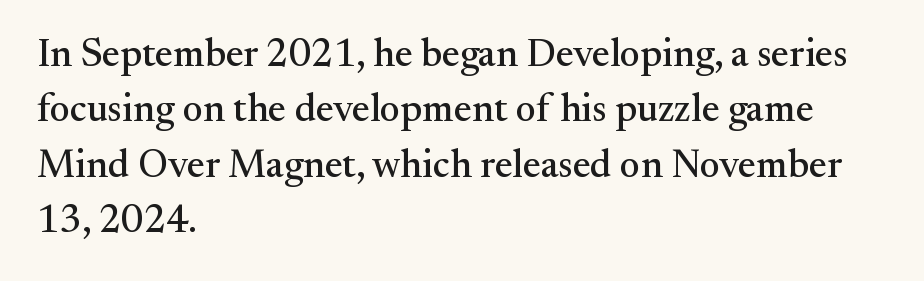
The image shows 39 px serif type, upright; set left-aligned, normal line spacing (1.42x), normal letter spacing, not underlined; medium stroke contrast and a small x-height.
